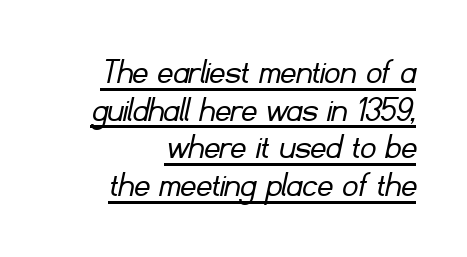
{"serif": "no", "bold": "no", "weight": "light", "width": "normal", "stroke_contrast": "low", "x_height": "small", "monospaced": "no", "underline": "yes", "align": "right", "line_spacing": "tight", "line_spacing_ratio": 0.99, "letter_spacing": "normal", "letter_spacing_em": 0.0, "glyph_px": 38}
